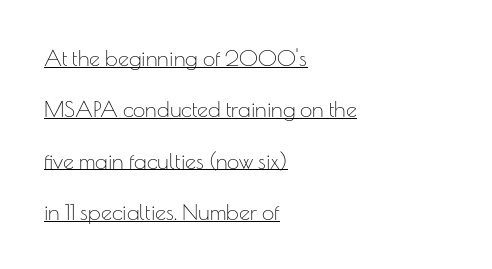
The image shows 22 px text type, upright; set left-aligned, loose line spacing (2.33x), normal letter spacing, underlined.
